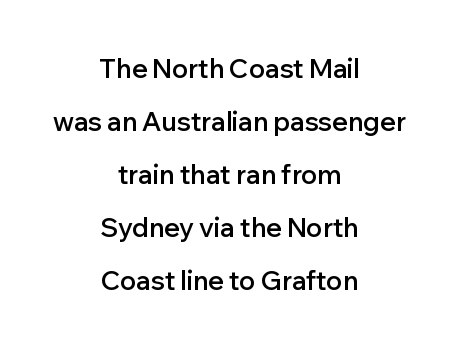
Strokes here are thickened, but only to semibold level. Line spacing here is loose. Glance below the letters and you will spot only blank space. Every stem runs plumb, perpendicular to the baseline.
